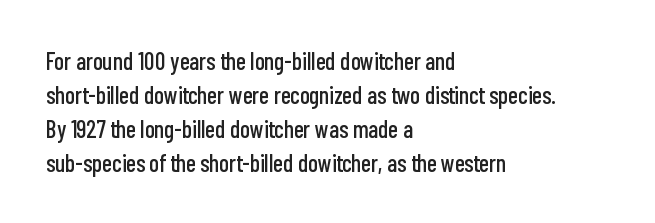
Q: Is the text italic (slanted)? A: No, it is upright.
Q: Is the text underlined? A: No.
Q: How is the paragraph aligned? A: Left-aligned.
Q: Is the spacing between letters normal or unusually wide? A: Normal.
Q: Is the spacing between lines tight, normal or loose? A: Normal.
